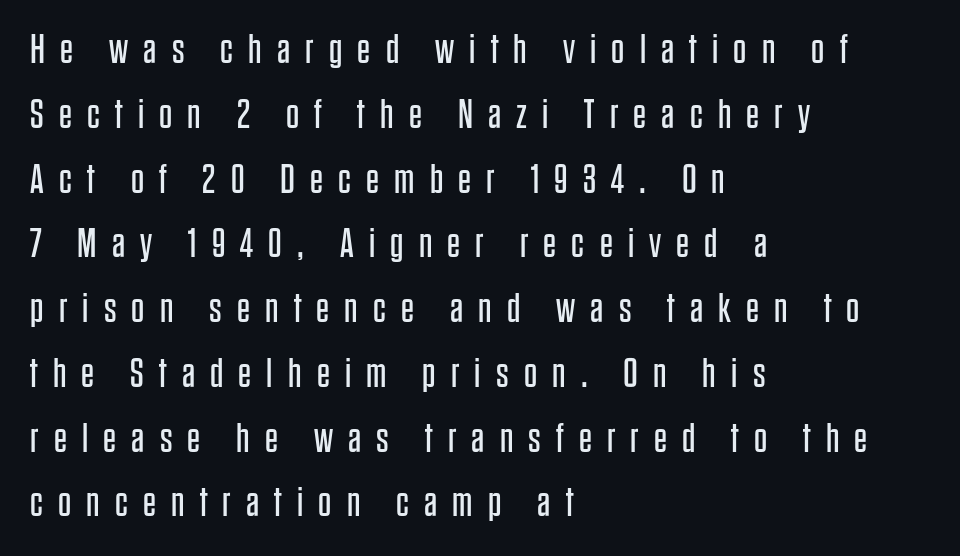
{"serif": "no", "italic": "no", "bold": "no", "weight": "regular", "width": "condensed", "stroke_contrast": "low", "x_height": "large", "monospaced": "no", "underline": "no", "align": "left", "line_spacing": "normal", "line_spacing_ratio": 1.58, "letter_spacing": "wide", "letter_spacing_em": 0.37, "glyph_px": 41}
